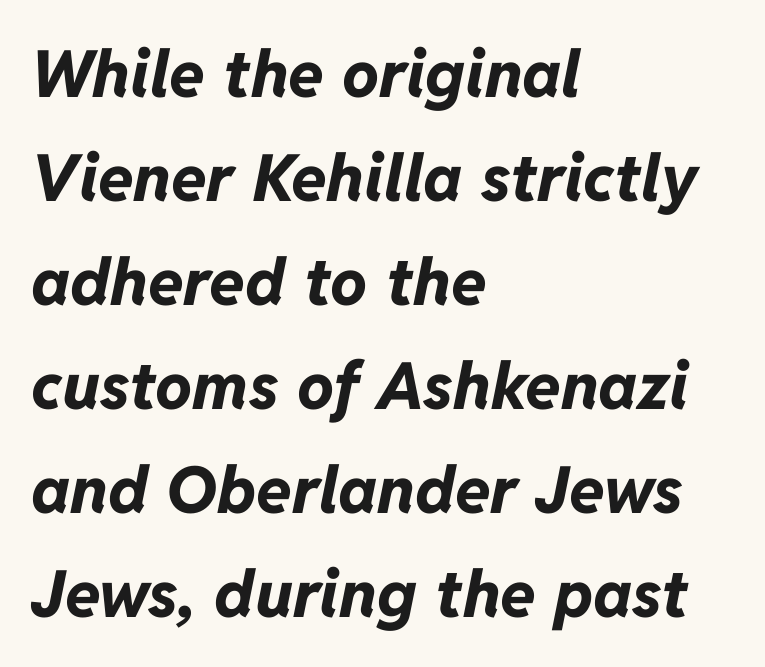
{"italic": "yes", "lean": "right", "slant_degrees": 11, "bold": "yes", "weight": "bold", "width": "normal", "stroke_contrast": "low", "x_height": "medium", "monospaced": "no", "underline": "no", "align": "left", "line_spacing": "normal", "line_spacing_ratio": 1.6, "letter_spacing": "normal", "letter_spacing_em": 0.0, "glyph_px": 65}
